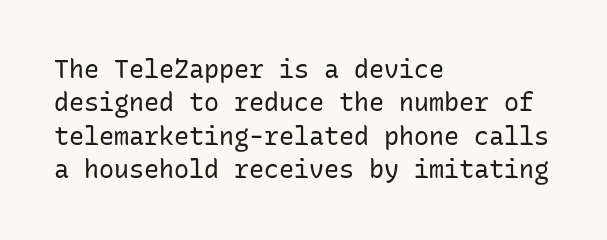
Q: Is the text bold? A: No.
Q: Is the text italic (slanted)? A: No, it is upright.
Q: Is the text underlined? A: No.
Q: How is the paragraph aligned? A: Left-aligned.
Q: Is the spacing between letters normal or unusually wide? A: Normal.
Q: Is the spacing between lines tight, normal or loose? A: Normal.
